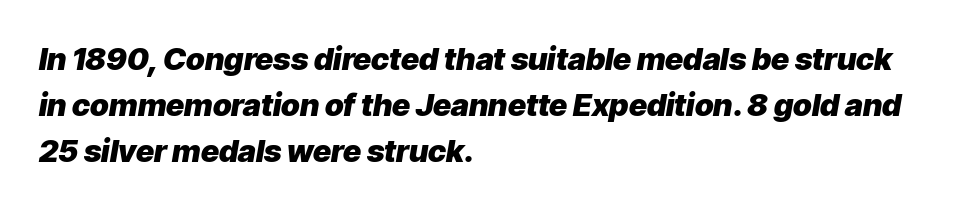
{"italic": "yes", "lean": "right", "slant_degrees": 9, "bold": "yes", "weight": "heavy", "width": "normal", "stroke_contrast": "low", "x_height": "medium", "monospaced": "no", "underline": "no", "align": "left", "line_spacing": "normal", "line_spacing_ratio": 1.49, "letter_spacing": "normal", "letter_spacing_em": 0.0, "glyph_px": 31}
